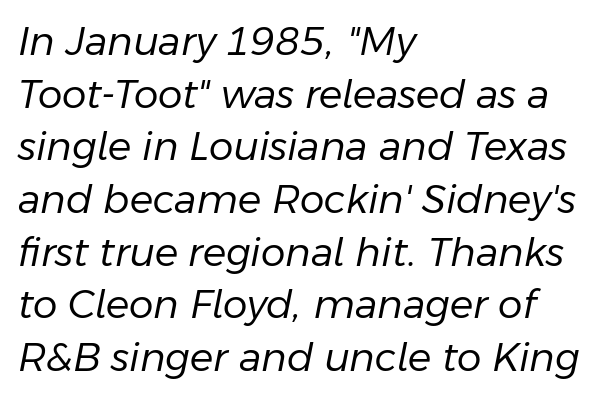
{"italic": "yes", "lean": "right", "slant_degrees": 11, "bold": "no", "weight": "regular", "width": "normal", "stroke_contrast": "low", "x_height": "medium", "monospaced": "no", "underline": "no", "align": "left", "line_spacing": "normal", "line_spacing_ratio": 1.35, "letter_spacing": "normal", "letter_spacing_em": 0.0, "glyph_px": 39}
